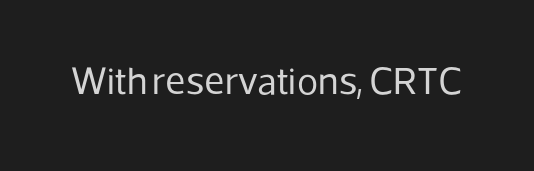
A typesetter would mark this as roman, not italic. The glyphs are unaccompanied by any horizontal stroke below them. The weight tops out at a normal text grade. Here the glyphs are tracked normally, forming tight word shapes. Letterform terminals end flat and unadorned throughout the passage.
